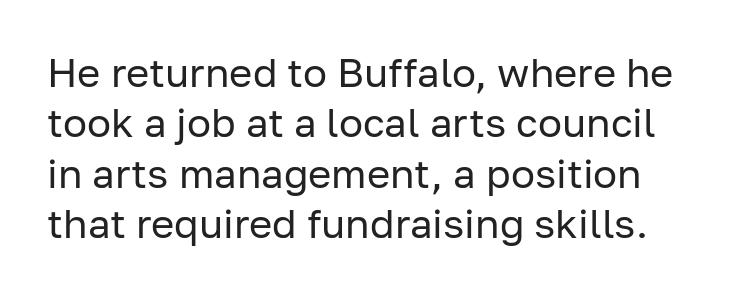
{"serif": "no", "italic": "no", "bold": "no", "weight": "regular", "width": "normal", "stroke_contrast": "low", "x_height": "medium", "monospaced": "no", "underline": "no", "line_spacing": "normal", "line_spacing_ratio": 1.26, "letter_spacing": "normal", "letter_spacing_em": 0.0, "glyph_px": 40}
